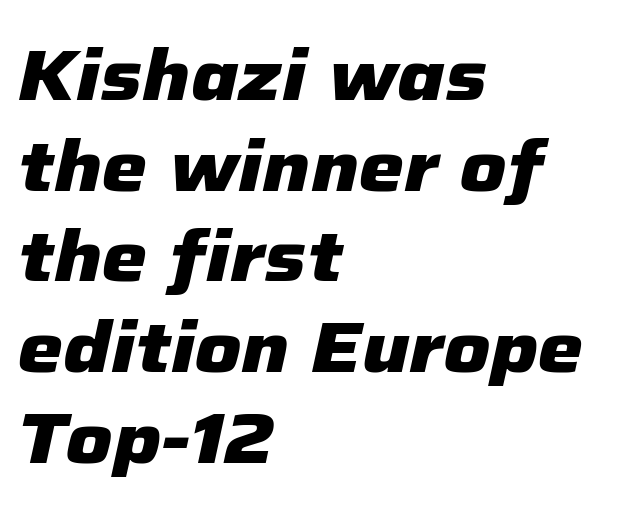
The image shows 72 px heavy type, italic (leaning right); set left-aligned, normal line spacing (1.26x), normal letter spacing, not underlined; low stroke contrast and a medium x-height.
